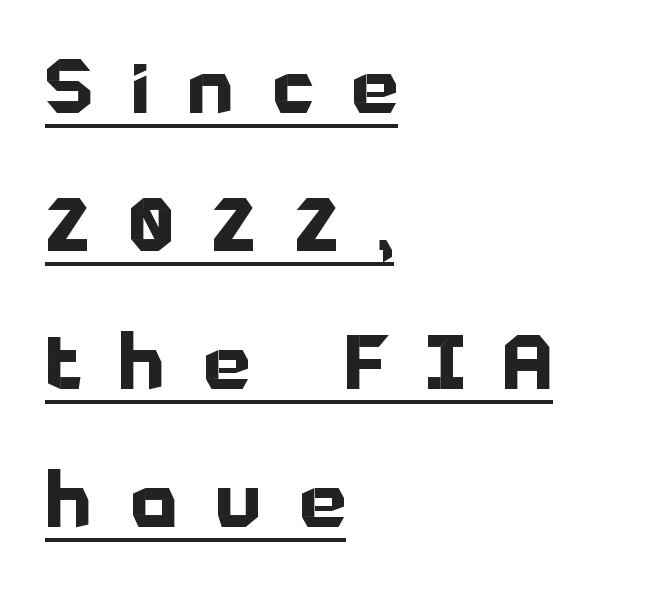
Notice how a bar underscores the lettering throughout. The rendering uses a bold face; every stroke is thick and dark. To sum up the face: it is a sans, with no serifs. Looks like regular typesetting: each glyph gets only the width it needs.
